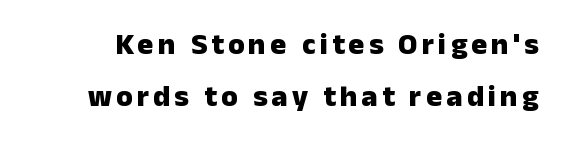
Q: Is the text bold? A: Yes.
Q: Is the text italic (slanted)? A: No, it is upright.
Q: Is the typeface a serif or a sans-serif typeface? A: Sans-serif.
Q: Is the text underlined? A: No.
Q: Width (condensed, normal, or wide)? A: Normal.
Q: Stroke contrast? A: Low.
Q: x-height? A: Medium.
Q: Monospaced? A: No.
